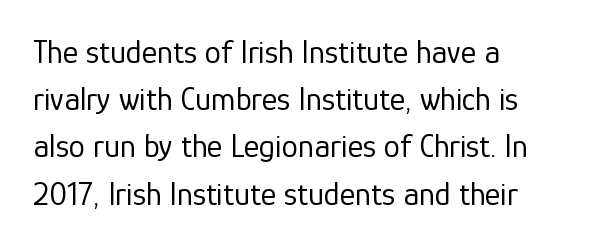
Q: Is the text bold? A: No.
Q: Is the text italic (slanted)? A: No, it is upright.
Q: Is the typeface a serif or a sans-serif typeface? A: Sans-serif.
Q: Is the text underlined? A: No.
Q: How is the paragraph aligned? A: Left-aligned.
Q: Is the spacing between letters normal or unusually wide? A: Normal.
Q: Is the spacing between lines tight, normal or loose? A: Normal.
Q: Width (condensed, normal, or wide)? A: Normal.
Q: Stroke contrast? A: Low.
Q: x-height? A: Medium.
Q: Monospaced? A: No.
